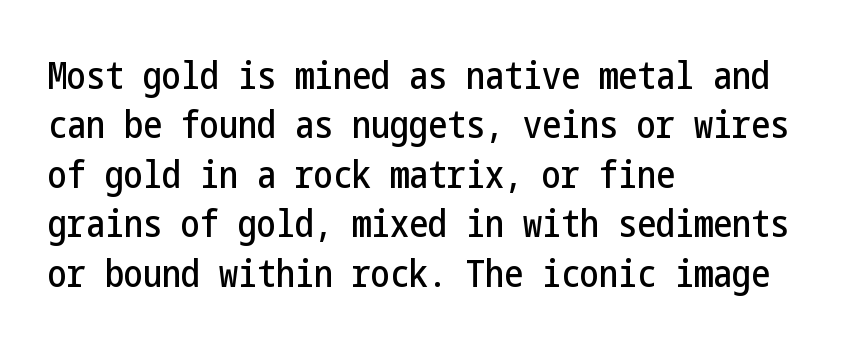
Q: Is the text italic (slanted)? A: No, it is upright.
Q: Is the typeface a serif or a sans-serif typeface? A: Sans-serif.
Q: Is the text underlined? A: No.
Q: How is the paragraph aligned? A: Left-aligned.
Q: Is the spacing between letters normal or unusually wide? A: Normal.
Q: Is the spacing between lines tight, normal or loose? A: Normal.
Q: Width (condensed, normal, or wide)? A: Condensed.
Q: Stroke contrast? A: Low.
Q: x-height? A: Medium.
